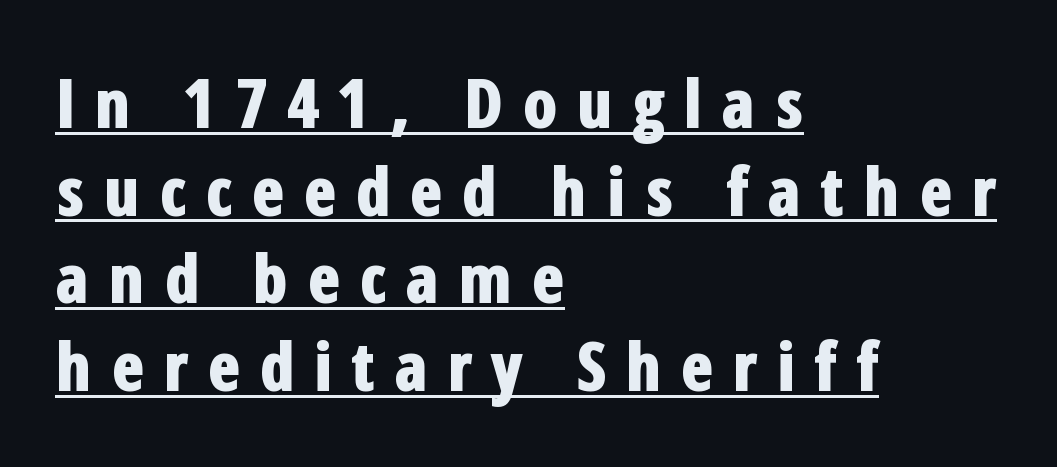
Q: Is the text bold? A: Yes.
Q: Is the text italic (slanted)? A: No, it is upright.
Q: Is the typeface a serif or a sans-serif typeface? A: Sans-serif.
Q: Is the text underlined? A: Yes.
Q: How is the paragraph aligned? A: Left-aligned.
Q: Is the spacing between letters normal or unusually wide? A: Unusually wide.
Q: Is the spacing between lines tight, normal or loose? A: Normal.
Q: Width (condensed, normal, or wide)? A: Condensed.
Q: Stroke contrast? A: Low.
Q: x-height? A: Medium.
Q: Monospaced? A: No.
